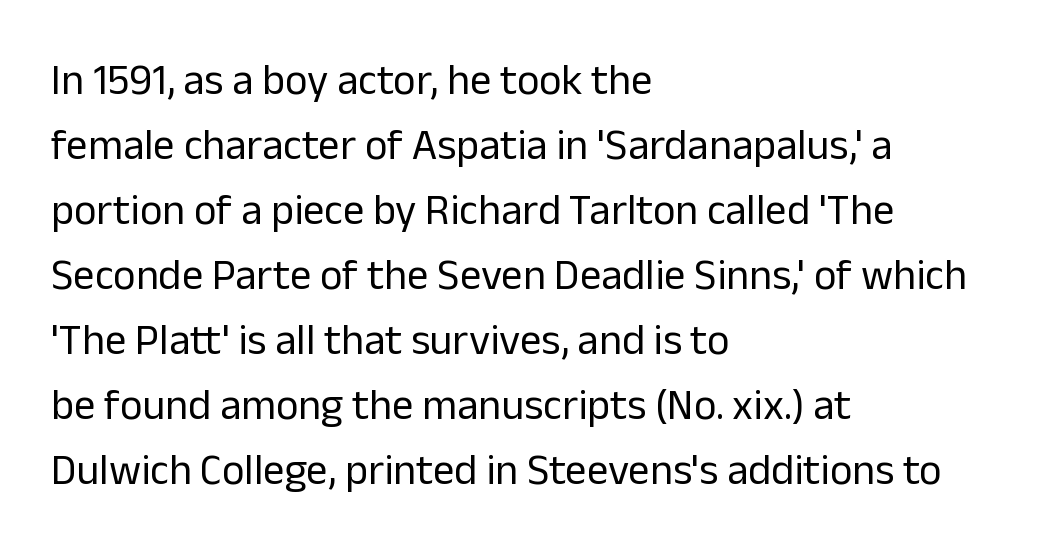
{"serif": "no", "italic": "no", "bold": "no", "weight": "regular", "width": "normal", "stroke_contrast": "low", "x_height": "medium", "monospaced": "no", "underline": "no", "align": "left", "line_spacing": "normal", "line_spacing_ratio": 1.51, "letter_spacing": "normal", "letter_spacing_em": 0.0, "glyph_px": 43}
